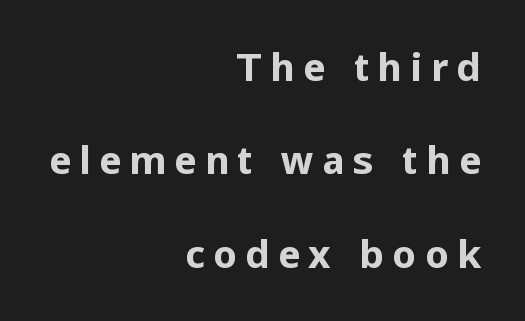
Q: Is the text bold? A: Yes.
Q: Is the text italic (slanted)? A: No, it is upright.
Q: Is the typeface a serif or a sans-serif typeface? A: Sans-serif.
Q: Is the text underlined? A: No.
Q: How is the paragraph aligned? A: Right-aligned.
Q: Is the spacing between letters normal or unusually wide? A: Unusually wide.
Q: Is the spacing between lines tight, normal or loose? A: Loose.
Q: Width (condensed, normal, or wide)? A: Normal.
Q: Stroke contrast? A: Low.
Q: x-height? A: Medium.
Q: Monospaced? A: No.
